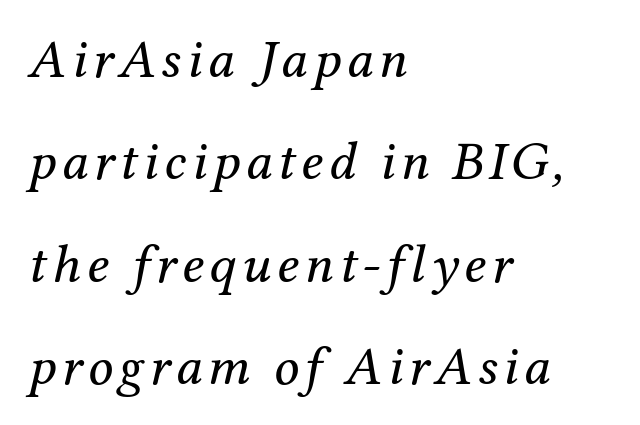
I'd call this a serif setting — the letters wear small feet. The letters are slanted; this is an italic face. Anything drawn beneath the words? Only blank space. Weight class: somewhere from thin through regular. Character widths vary here, with narrow letters taking less room than wide ones.
